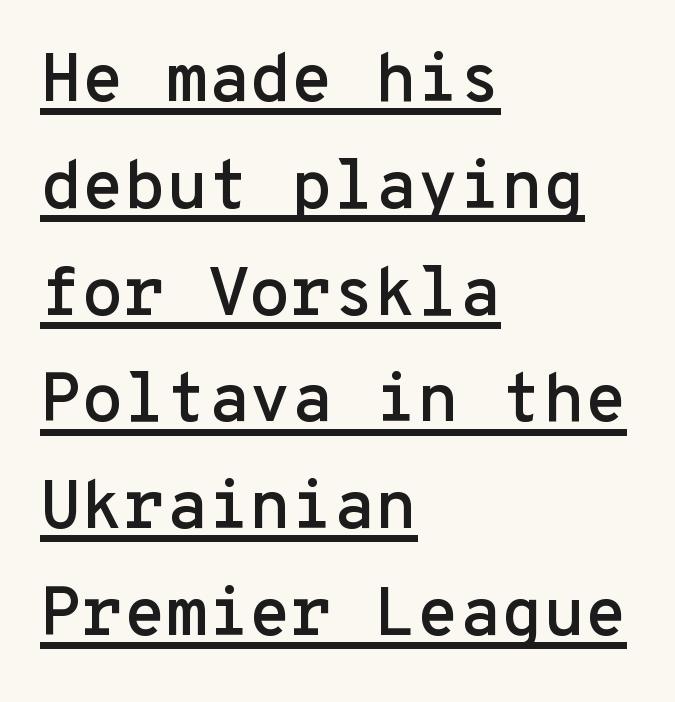
Q: Is the text italic (slanted)? A: No, it is upright.
Q: Is the typeface a serif or a sans-serif typeface? A: Sans-serif.
Q: Is the text underlined? A: Yes.
Q: How is the paragraph aligned? A: Left-aligned.
Q: Is the spacing between letters normal or unusually wide? A: Normal.
Q: Is the spacing between lines tight, normal or loose? A: Normal.
Q: Width (condensed, normal, or wide)? A: Normal.
Q: Stroke contrast? A: Low.
Q: x-height? A: Medium.
Q: Monospaced? A: Yes.
